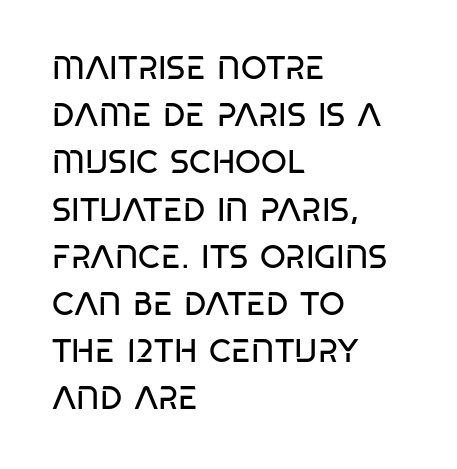
The image shows 33 px regular-weight, condensed sans-serif type, upright; set left-aligned, normal line spacing (1.43x), normal letter spacing, not underlined; low stroke contrast and a large x-height.
